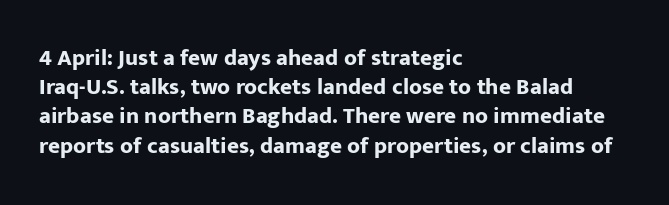
{"italic": "no", "bold": "yes", "underline": "no", "align": "left", "line_spacing": "normal", "line_spacing_ratio": 1.27, "letter_spacing": "normal", "letter_spacing_em": 0.0, "glyph_px": 23}
